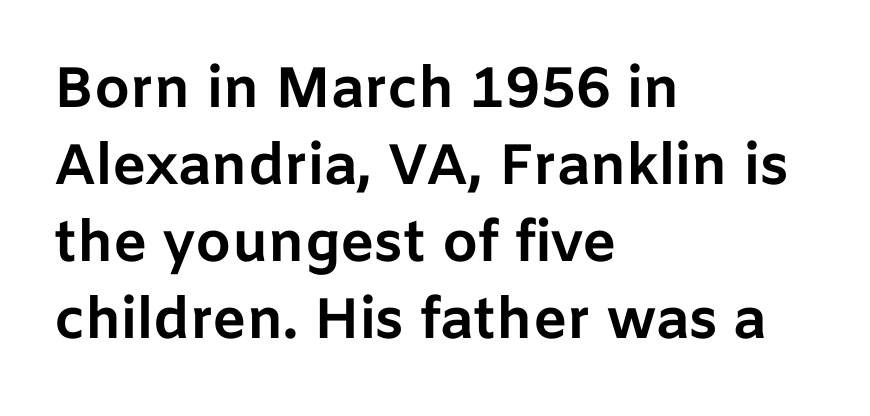
These lines stack with their left ends in a neat column. Is this a fixed-width face? No — the glyphs have proportional, varying widths. On the weight axis this lands at bold, roughly 700. Designer's note — italics off, roman on.
